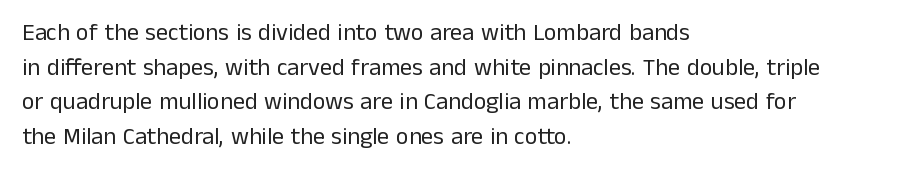
{"italic": "no", "bold": "no", "underline": "no", "align": "left", "line_spacing": "normal", "line_spacing_ratio": 1.44, "letter_spacing": "normal", "letter_spacing_em": 0.0, "glyph_px": 24}
